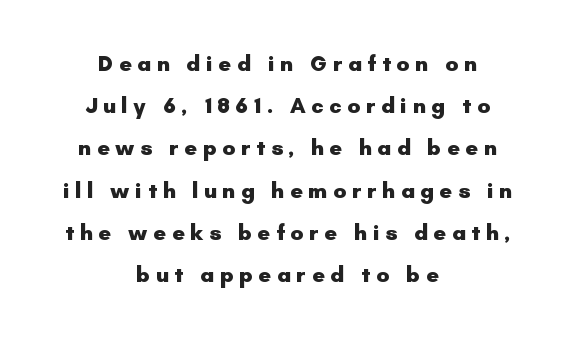
The image shows 22 px bold type, upright; set centered, loose line spacing (1.92x), unusually wide letter spacing (+0.25 em), not underlined.
